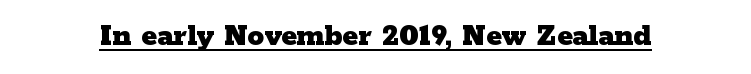
The image shows 33 px heavy, wide serif type, upright; set normal letter spacing, underlined; low stroke contrast and a medium x-height.
